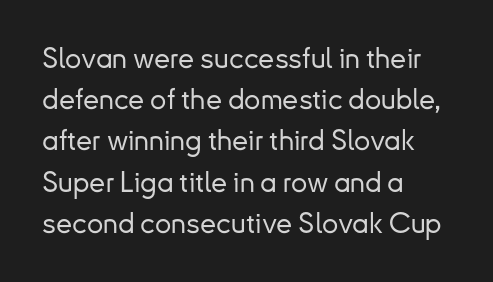
Alignment: flush left. Each letter keeps its own natural width here, so spacing adapts to shape. This sample keeps an unexceptional amount of space between lines. Upright lettering throughout. Underline: absent. Honestly, the letter spacing is just normal — you wouldn't notice it.
